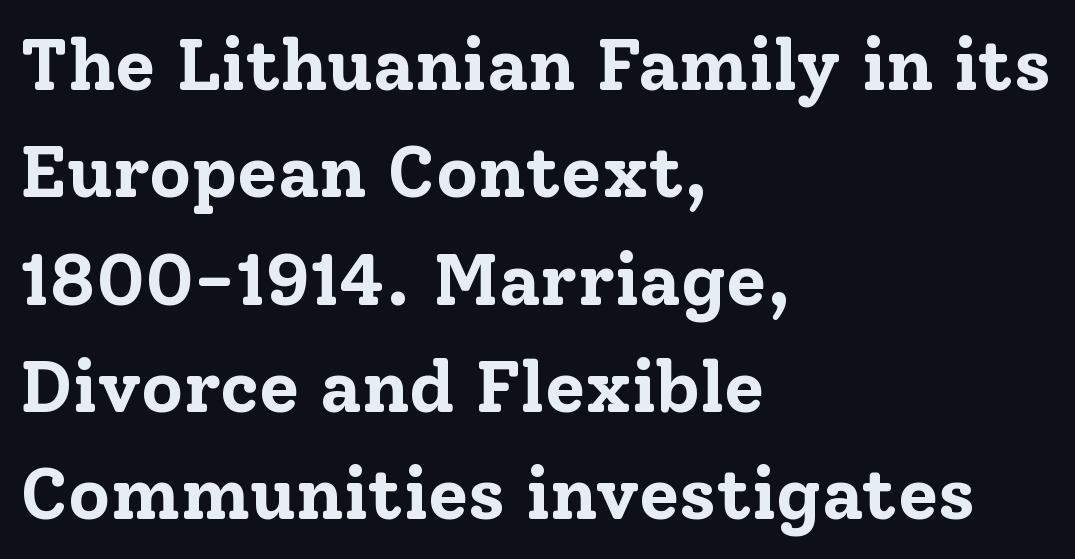
{"serif": "yes", "italic": "no", "bold": "yes", "weight": "bold", "width": "normal", "stroke_contrast": "low", "x_height": "medium", "monospaced": "no", "underline": "no", "align": "left", "line_spacing": "normal", "line_spacing_ratio": 1.47, "letter_spacing": "normal", "letter_spacing_em": 0.0, "glyph_px": 73}
